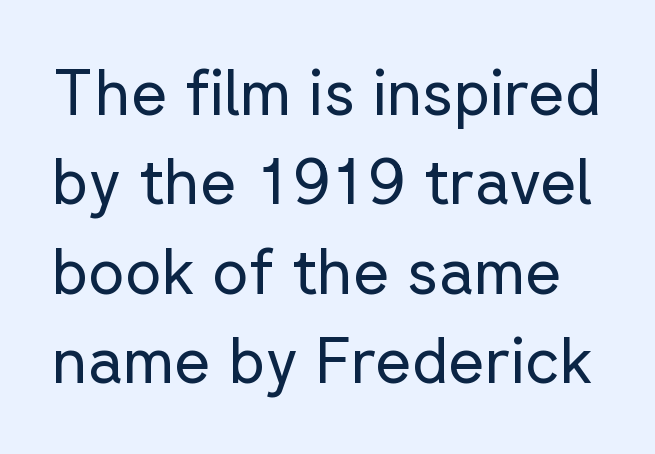
Q: Is the text bold? A: No.
Q: Is the text italic (slanted)? A: No, it is upright.
Q: Is the typeface a serif or a sans-serif typeface? A: Sans-serif.
Q: Is the text underlined? A: No.
Q: Is the spacing between letters normal or unusually wide? A: Normal.
Q: Is the spacing between lines tight, normal or loose? A: Normal.
Q: Width (condensed, normal, or wide)? A: Normal.
Q: Stroke contrast? A: Low.
Q: x-height? A: Medium.
Q: Monospaced? A: No.
